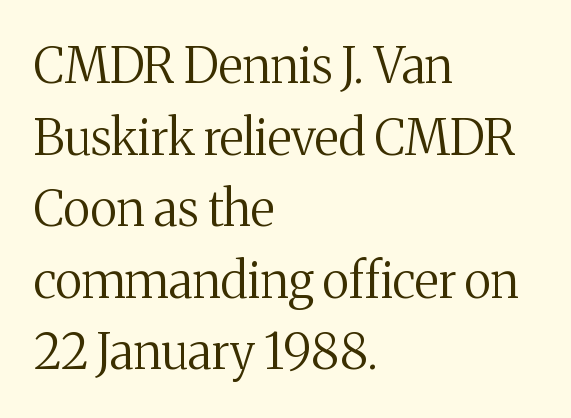
Q: Is the text bold? A: No.
Q: Is the text italic (slanted)? A: No, it is upright.
Q: Is the typeface a serif or a sans-serif typeface? A: Serif.
Q: Is the text underlined? A: No.
Q: How is the paragraph aligned? A: Left-aligned.
Q: Is the spacing between letters normal or unusually wide? A: Normal.
Q: Is the spacing between lines tight, normal or loose? A: Normal.
Q: Width (condensed, normal, or wide)? A: Normal.
Q: Stroke contrast? A: Medium.
Q: x-height? A: Medium.
Q: Monospaced? A: No.
